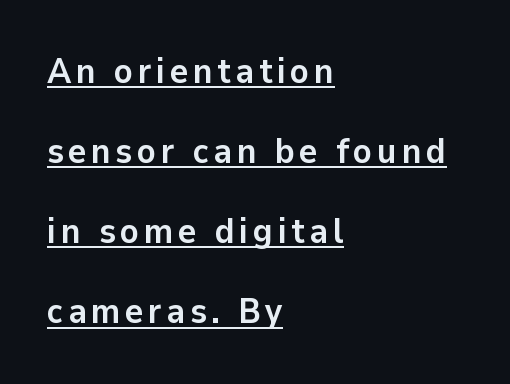
The rendering uses natural spacing where letterforms have individual widths. A classic flush-left, rag-right setting is used for this passage. The string is rendered with underlining switched on. Students, this is bold: see how much ink each stroke carries. A typesetter would label this face a sans. The lettering stays uniformly vertical, giving the passage a roman look.
